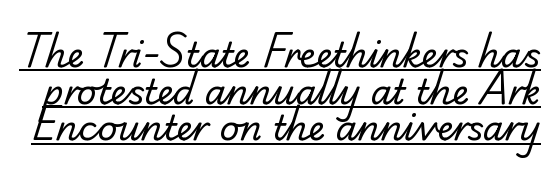
Typographically, this falls in the serif category. Bold? No — there's no thickening of the strokes. Here the designer chose a conventional face with non-uniform glyph widths. This block would grow much taller if given ordinary leading; it's compressed now. No extra tracking has been applied to these lines. Descenders here cross a horizontal rule under the line.
